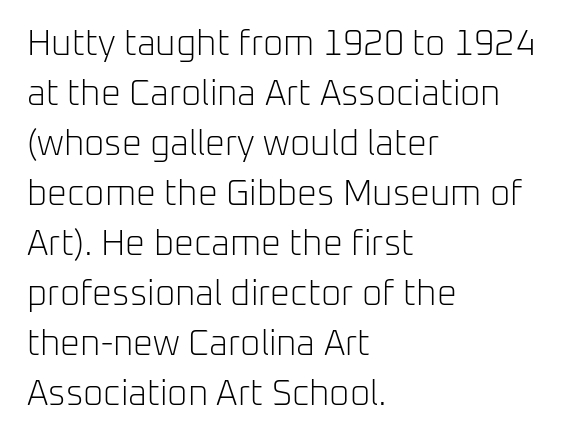
{"serif": "no", "italic": "no", "bold": "no", "weight": "light", "width": "normal", "stroke_contrast": "low", "x_height": "medium", "monospaced": "no", "underline": "no", "align": "left", "line_spacing": "normal", "line_spacing_ratio": 1.43, "letter_spacing": "normal", "letter_spacing_em": 0.0, "glyph_px": 35}
